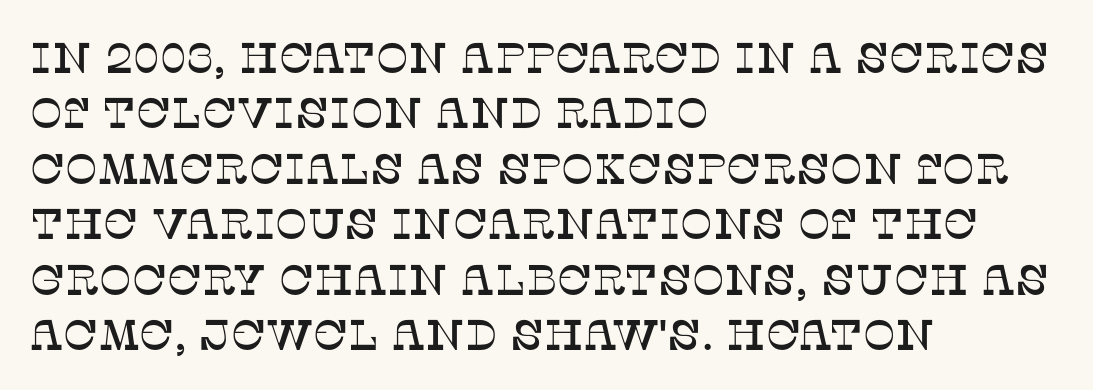
Teacher's note: observe the even left margin — that is flush-left alignment. The face used here is seriffed, in the tradition of book romans. The passage shown is not underscored anywhere. Varying glyph widths throughout — classic text-font behaviour.
